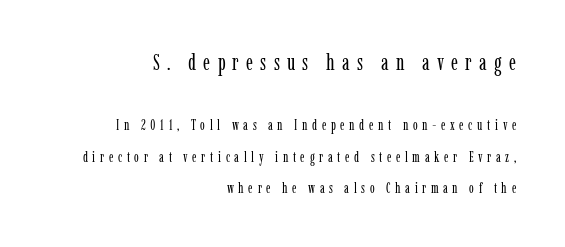
Here the first block reads like a headline and the second like body copy. Reading down the block, your eye finds every line finishing at a fixed right position. Leading: increased. The rendering inserts visible extra space after every character. Decoration check: the copy has no underline. The font is comparable to plain body text, perhaps lighter.
